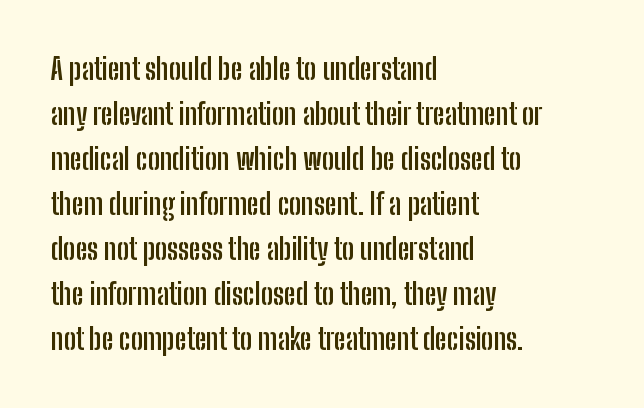
{"serif": "no", "italic": "no", "bold": "yes", "weight": "semibold", "width": "condensed", "stroke_contrast": "low", "x_height": "medium", "monospaced": "no", "underline": "no", "align": "left", "line_spacing": "normal", "line_spacing_ratio": 1.55, "letter_spacing": "normal", "letter_spacing_em": 0.0, "glyph_px": 29}
